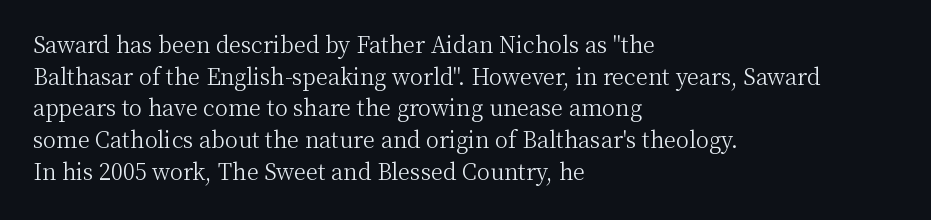
Q: Is the text bold? A: No.
Q: Is the text italic (slanted)? A: No, it is upright.
Q: Is the text underlined? A: No.
Q: How is the paragraph aligned? A: Left-aligned.
Q: Is the spacing between letters normal or unusually wide? A: Normal.
Q: Is the spacing between lines tight, normal or loose? A: Normal.
